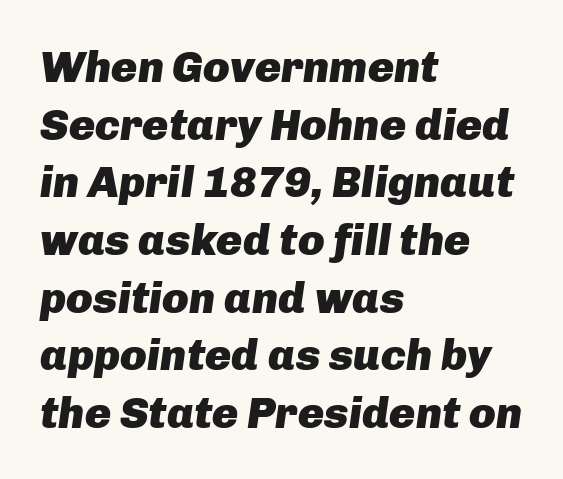
{"italic": "yes", "lean": "right", "slant_degrees": 8, "bold": "yes", "weight": "heavy", "width": "normal", "stroke_contrast": "low", "x_height": "medium", "monospaced": "no", "underline": "no", "align": "left", "line_spacing": "normal", "line_spacing_ratio": 1.31, "letter_spacing": "normal", "letter_spacing_em": 0.0, "glyph_px": 44}
